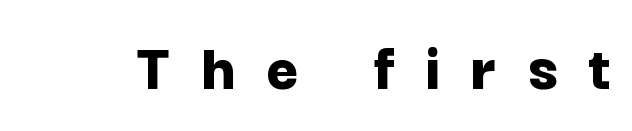
The image shows 70 px bold sans-serif type, upright; set unusually wide letter spacing (+0.43 em), not underlined; low stroke contrast and a medium x-height.
